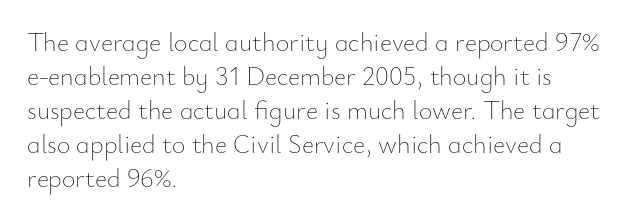
{"italic": "no", "bold": "no", "underline": "no", "align": "left", "line_spacing": "normal", "line_spacing_ratio": 1.31, "letter_spacing": "normal", "letter_spacing_em": 0.0, "glyph_px": 26}
